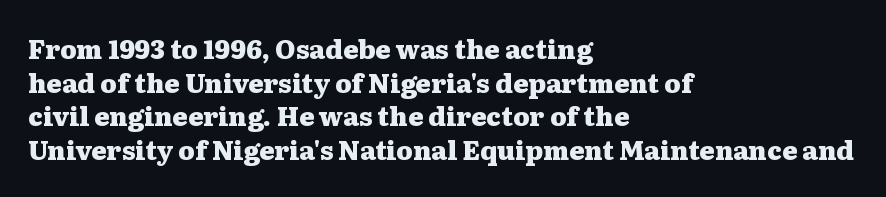
{"italic": "no", "bold": "yes", "underline": "no", "align": "left", "line_spacing": "normal", "line_spacing_ratio": 1.29, "letter_spacing": "normal", "letter_spacing_em": 0.0, "glyph_px": 26}
